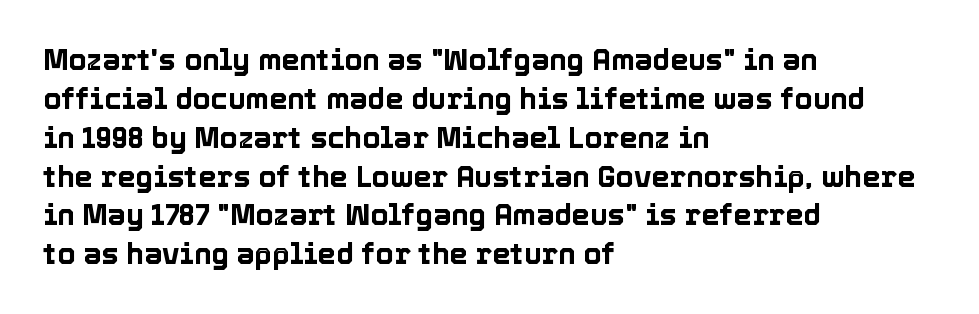
Q: Is the text italic (slanted)? A: No, it is upright.
Q: Is the text underlined? A: No.
Q: How is the paragraph aligned? A: Left-aligned.
Q: Is the spacing between letters normal or unusually wide? A: Normal.
Q: Is the spacing between lines tight, normal or loose? A: Normal.
Q: Width (condensed, normal, or wide)? A: Normal.
Q: x-height? A: Medium.
Q: Monospaced? A: No.
